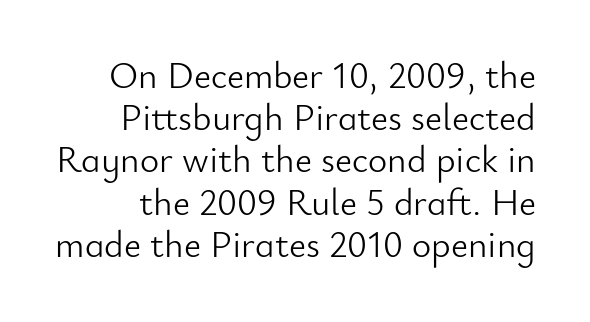
The image shows 37 px light sans-serif type, upright; set tight line spacing (1.14x), normal letter spacing, not underlined; low stroke contrast and a small x-height.
